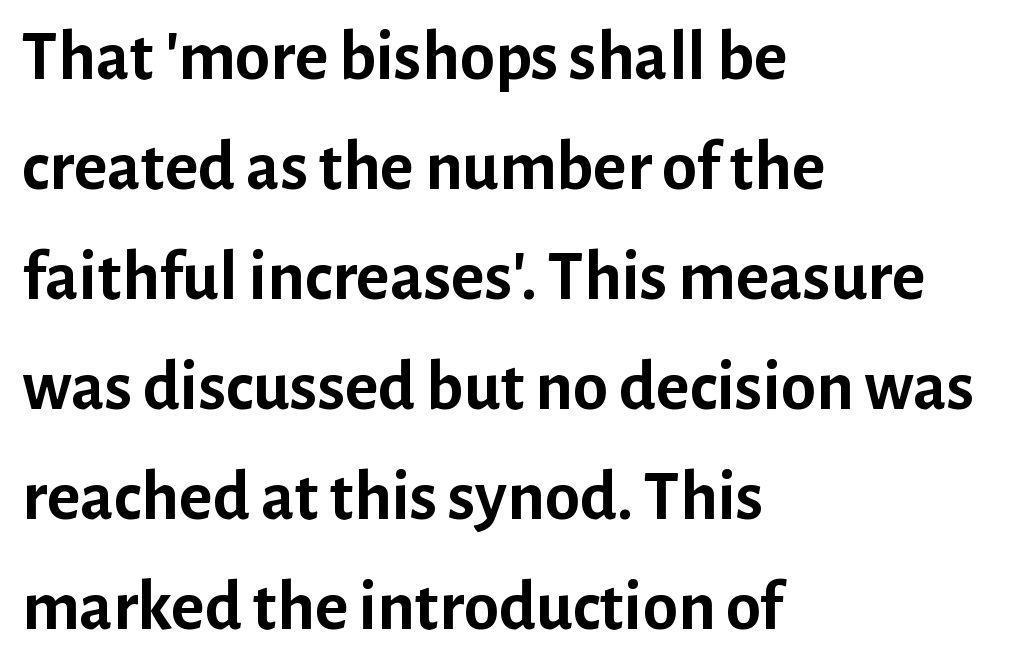
The image shows 71 px semibold sans-serif type, upright; set left-aligned, normal line spacing (1.55x), normal letter spacing, not underlined; low stroke contrast and a medium x-height.
